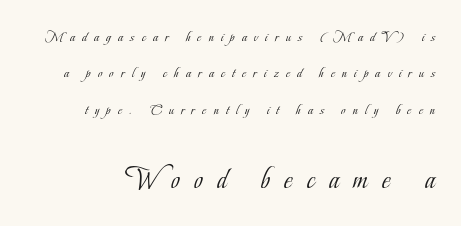
Q: Is the text bold? A: No.
Q: Is the text italic (slanted)? A: Yes.
Q: Is the typeface a serif or a sans-serif typeface? A: Serif.
Q: Is the text underlined? A: No.
Q: Is the spacing between letters normal or unusually wide? A: Unusually wide.
Q: Is the spacing between lines tight, normal or loose? A: Loose.
Q: Which block of text is set in a larger size, the first (top) or the second (bottom)? A: The second (bottom) one.
Q: Width (condensed, normal, or wide)? A: Condensed.
Q: Stroke contrast? A: Low.
Q: x-height? A: Small.
Q: Monospaced? A: No.
